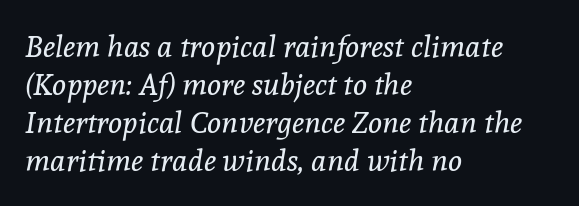
The ragged edge is on the right, which tells us the setting is flush left. Baseline-to-baseline distance is the conventional proportion of letter height. The face used here is proportionally spaced, like ordinary book or web type. The foot of each line stays bare and open.
